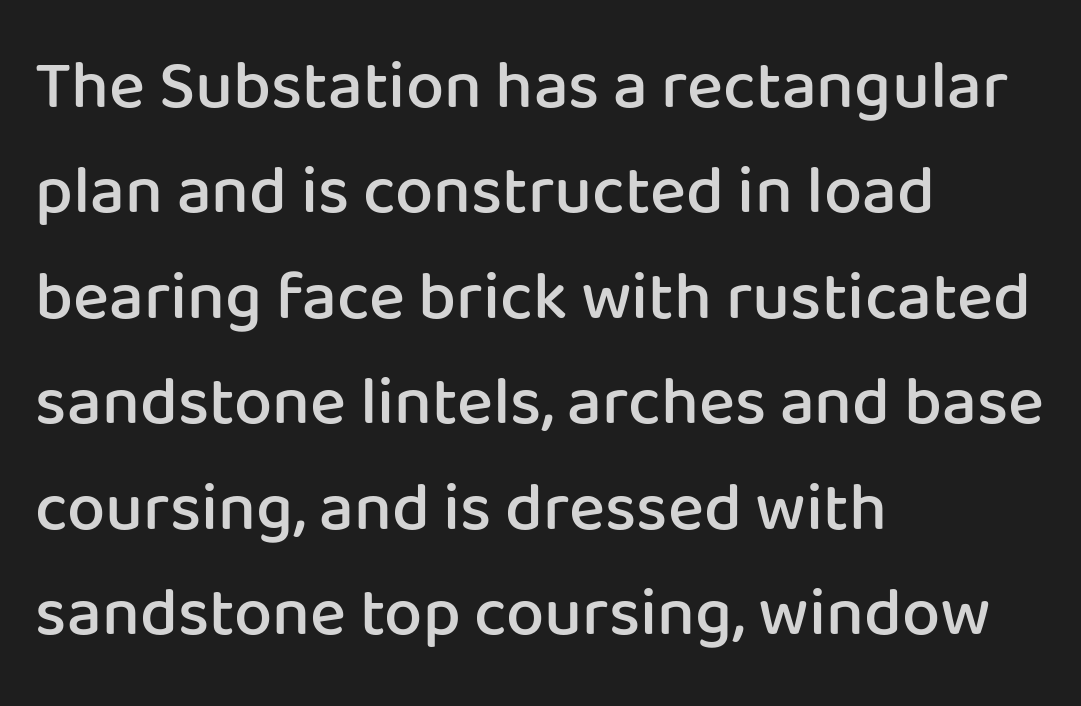
Q: Is the text bold? A: Semi-bold.
Q: Is the text italic (slanted)? A: No, it is upright.
Q: Is the typeface a serif or a sans-serif typeface? A: Sans-serif.
Q: Is the text underlined? A: No.
Q: How is the paragraph aligned? A: Left-aligned.
Q: Is the spacing between letters normal or unusually wide? A: Normal.
Q: Is the spacing between lines tight, normal or loose? A: Normal.
Q: Width (condensed, normal, or wide)? A: Normal.
Q: Stroke contrast? A: Low.
Q: x-height? A: Medium.
Q: Monospaced? A: No.
